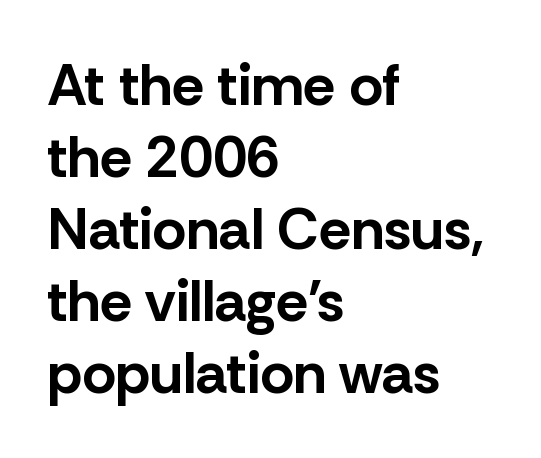
Q: Is the text bold? A: Yes.
Q: Is the text italic (slanted)? A: No, it is upright.
Q: Is the typeface a serif or a sans-serif typeface? A: Sans-serif.
Q: Is the text underlined? A: No.
Q: How is the paragraph aligned? A: Left-aligned.
Q: Is the spacing between letters normal or unusually wide? A: Normal.
Q: Width (condensed, normal, or wide)? A: Normal.
Q: Stroke contrast? A: Low.
Q: x-height? A: Medium.
Q: Monospaced? A: No.
